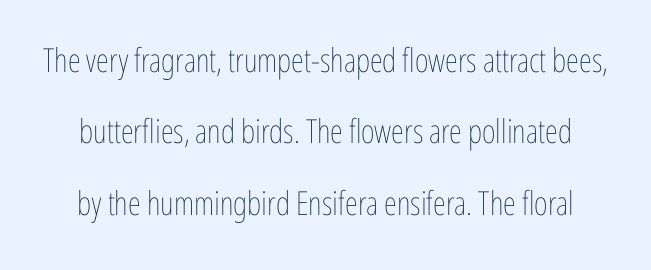
The image shows 33 px thin, condensed type, upright; set loose line spacing (2.16x), normal letter spacing, not underlined; low stroke contrast and a medium x-height.
